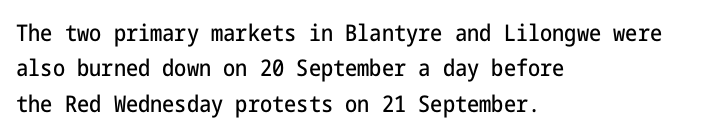
Nope, not italic — everything's standing straight. Words appear dense and cohesive because spacing is normal. The baseline area is clear. These lines sit exactly where default settings would place them. The compositor pushed each line to the left boundary.
